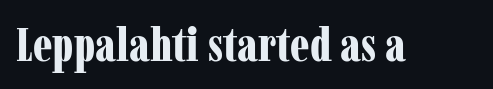
Q: Is the text bold? A: Yes.
Q: Is the text italic (slanted)? A: No, it is upright.
Q: Is the typeface a serif or a sans-serif typeface? A: Serif.
Q: Is the text underlined? A: No.
Q: Is the spacing between letters normal or unusually wide? A: Normal.
Q: Width (condensed, normal, or wide)? A: Condensed.
Q: Stroke contrast? A: Low.
Q: x-height? A: Medium.
Q: Monospaced? A: No.
